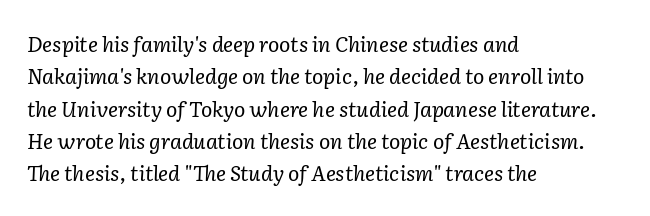
The image shows 21 px text type, italic (leaning right); set left-aligned, normal line spacing (1.54x), normal letter spacing, not underlined.
